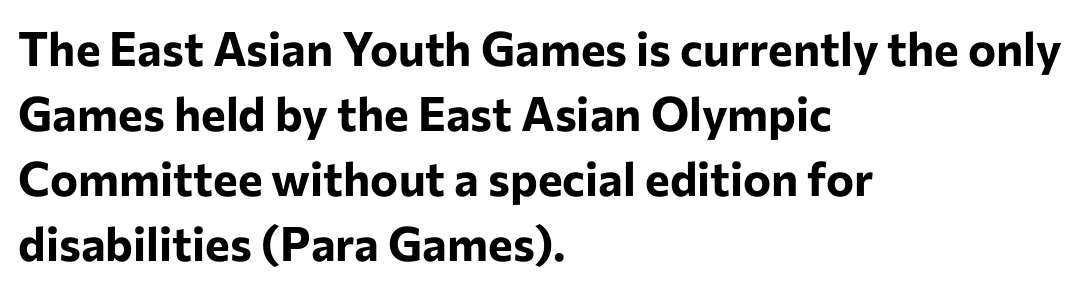
The image shows 47 px bold sans-serif type, upright; set left-aligned, normal line spacing (1.38x), normal letter spacing, not underlined; low stroke contrast and a medium x-height.
